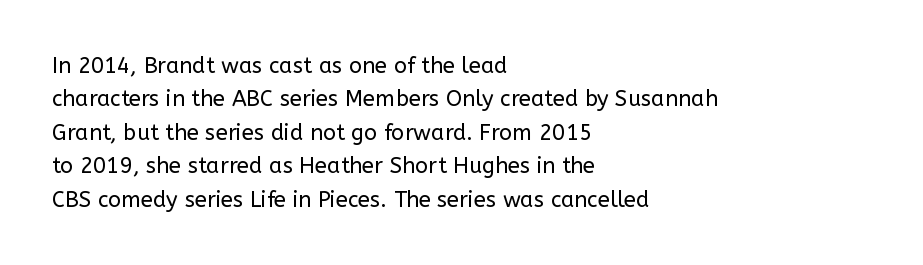
{"italic": "no", "bold": "no", "underline": "no", "align": "left", "line_spacing": "normal", "line_spacing_ratio": 1.52, "letter_spacing": "normal", "letter_spacing_em": 0.0, "glyph_px": 22}
